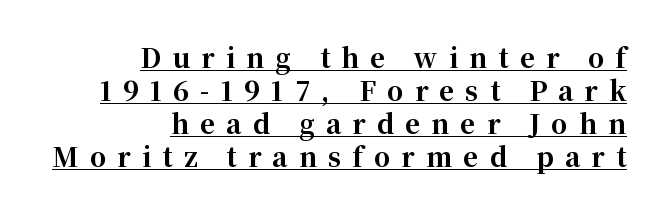
The image shows 26 px bold type, upright; set right-aligned, normal line spacing (1.27x), unusually wide letter spacing (+0.43 em), underlined.
